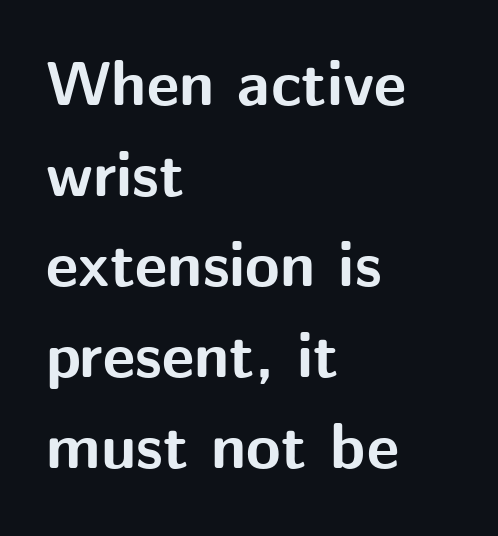
Q: Is the text bold? A: Yes.
Q: Is the text italic (slanted)? A: No, it is upright.
Q: Is the typeface a serif or a sans-serif typeface? A: Sans-serif.
Q: Is the text underlined? A: No.
Q: How is the paragraph aligned? A: Left-aligned.
Q: Is the spacing between letters normal or unusually wide? A: Normal.
Q: Is the spacing between lines tight, normal or loose? A: Normal.
Q: Width (condensed, normal, or wide)? A: Normal.
Q: Stroke contrast? A: Medium.
Q: x-height? A: Medium.
Q: Monospaced? A: No.
